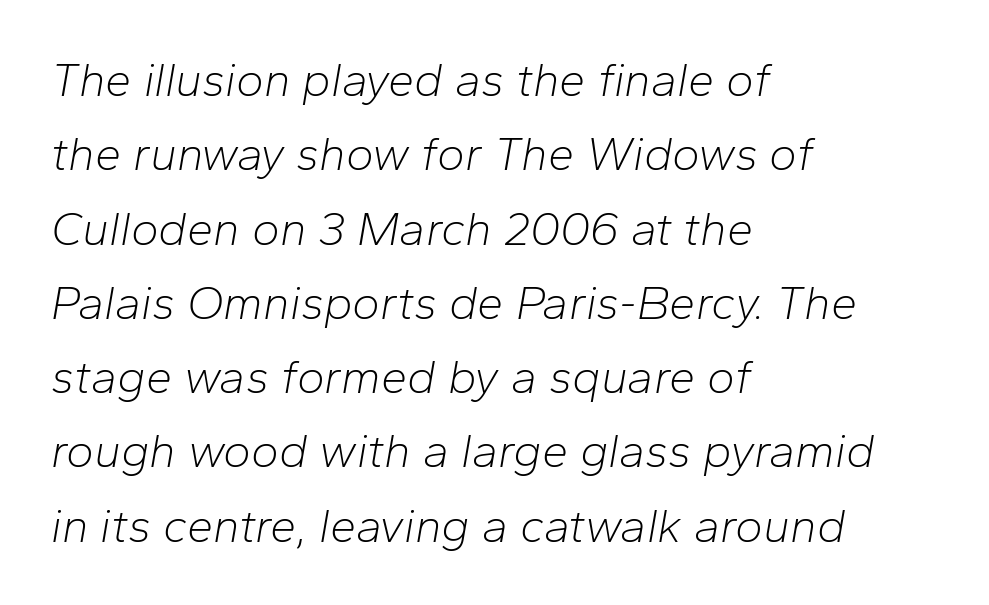
Q: Is the text bold? A: No.
Q: Is the text italic (slanted)? A: Yes, it leans right by about 10 degrees.
Q: Is the text underlined? A: No.
Q: How is the paragraph aligned? A: Left-aligned.
Q: Is the spacing between letters normal or unusually wide? A: Normal.
Q: Is the spacing between lines tight, normal or loose? A: Normal.
Q: Width (condensed, normal, or wide)? A: Normal.
Q: Stroke contrast? A: Low.
Q: x-height? A: Medium.
Q: Monospaced? A: No.
